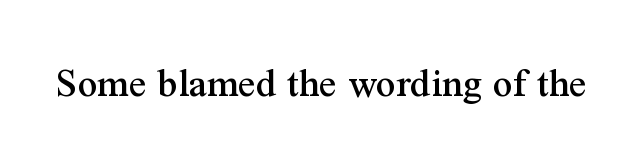
The passage shown is typed in a proportional face where columns would drift. This rendering leaves character spacing at its baseline value. These lines are composed in type with serifs. The passage shown is not underscored anywhere.
